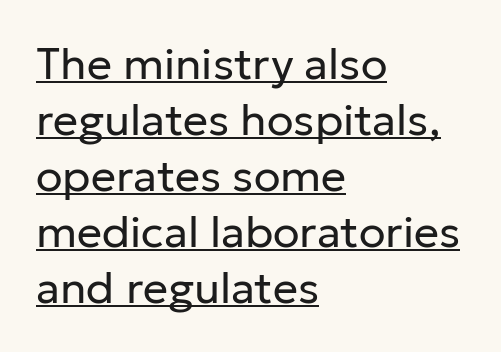
Looks like someone drew a line under every word here. The vertical gap from one line to the next is medium. A student would call this left alignment; a typographer would say flush left, rag right. Each stroke keeps to a modest, everyday thickness or less.
